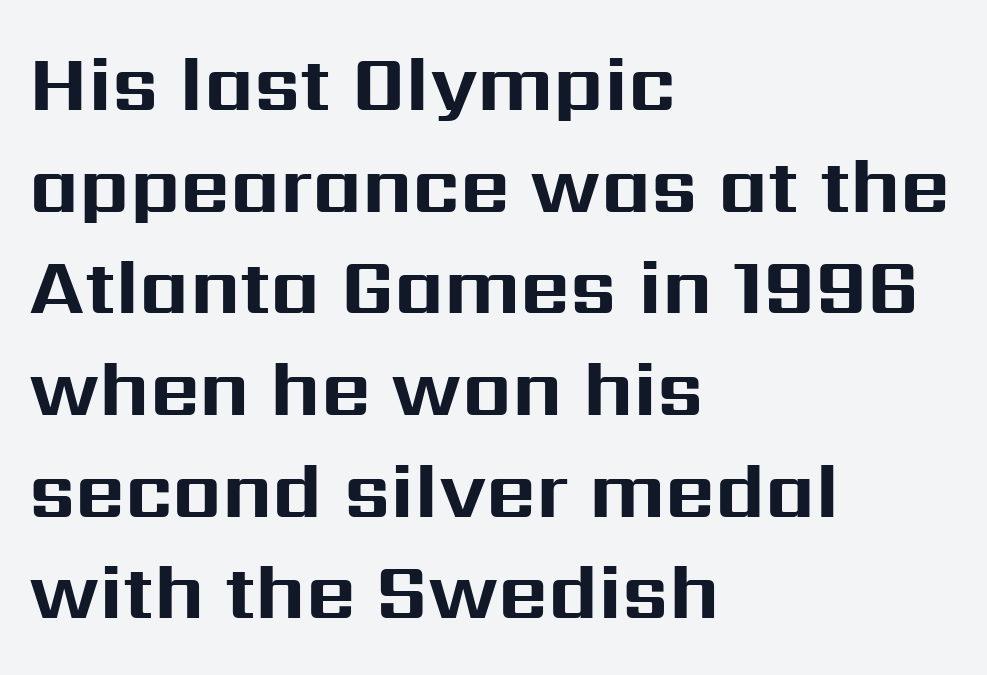
Q: Is the text bold? A: Yes.
Q: Is the text italic (slanted)? A: No, it is upright.
Q: Is the typeface a serif or a sans-serif typeface? A: Sans-serif.
Q: Is the text underlined? A: No.
Q: How is the paragraph aligned? A: Left-aligned.
Q: Is the spacing between letters normal or unusually wide? A: Normal.
Q: Is the spacing between lines tight, normal or loose? A: Normal.
Q: Width (condensed, normal, or wide)? A: Normal.
Q: Stroke contrast? A: Medium.
Q: x-height? A: Medium.
Q: Monospaced? A: No.
